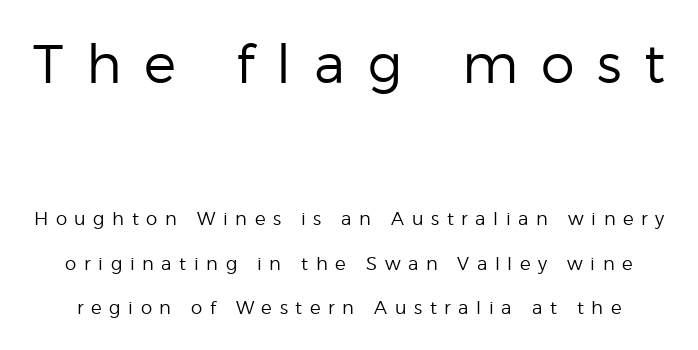
Q: Is the text bold? A: No.
Q: Is the text italic (slanted)? A: No, it is upright.
Q: Is the typeface a serif or a sans-serif typeface? A: Sans-serif.
Q: Is the text underlined? A: No.
Q: Is the spacing between letters normal or unusually wide? A: Unusually wide.
Q: Is the spacing between lines tight, normal or loose? A: Loose.
Q: Which block of text is set in a larger size, the first (top) or the second (bottom)? A: The first (top) one.
Q: Width (condensed, normal, or wide)? A: Normal.
Q: Stroke contrast? A: Low.
Q: x-height? A: Medium.
Q: Monospaced? A: No.
